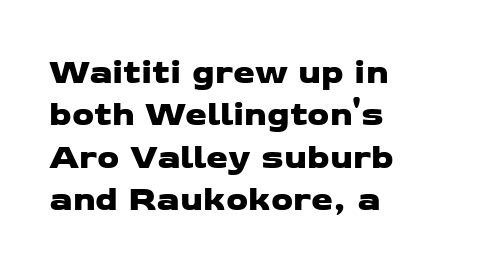
Q: Is the typeface a serif or a sans-serif typeface? A: Sans-serif.
Q: Is the text underlined? A: No.
Q: How is the paragraph aligned? A: Left-aligned.
Q: Is the spacing between letters normal or unusually wide? A: Normal.
Q: Width (condensed, normal, or wide)? A: Wide.
Q: Stroke contrast? A: Low.
Q: x-height? A: Medium.
Q: Monospaced? A: No.
